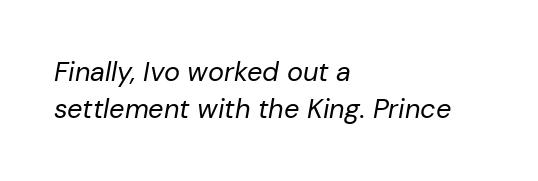
The image shows 27 px text type, italic (leaning right); set left-aligned, normal line spacing (1.36x), normal letter spacing, not underlined.
